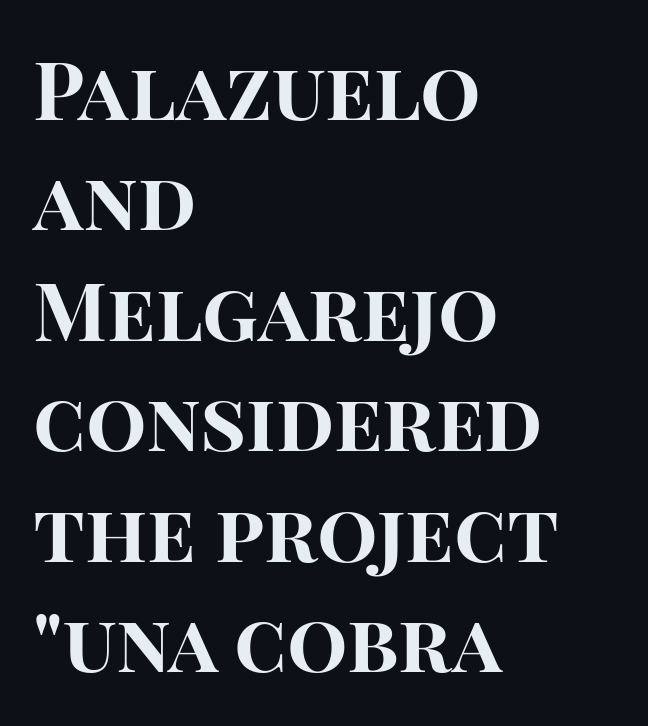
The image shows 80 px bold sans-serif type, upright; set left-aligned, normal line spacing (1.38x), normal letter spacing, not underlined; high stroke contrast and a large x-height.
